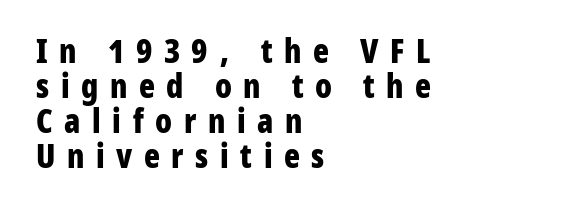
The lines in this sample share a left origin and differ only in where they stop. It's the straight-up-and-down kind of type. Character widths vary here, with narrow letters taking less room than wide ones. Leading is clearly below the norm, producing a dense column. Honestly, there is no underline to notice here at all.
